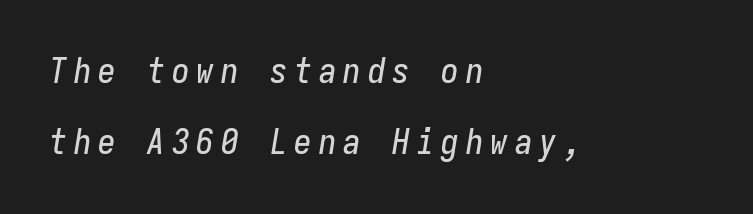
{"italic": "yes", "lean": "right", "slant_degrees": 9, "width": "condensed", "stroke_contrast": "low", "x_height": "medium", "monospaced": "yes", "underline": "no", "align": "left", "line_spacing": "loose", "line_spacing_ratio": 2.03, "letter_spacing": "wide", "letter_spacing_em": 0.2, "glyph_px": 35}
